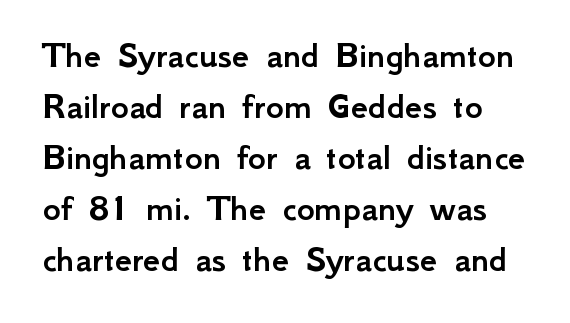
{"serif": "no", "italic": "no", "width": "normal", "stroke_contrast": "low", "x_height": "small", "monospaced": "no", "underline": "no", "line_spacing": "normal", "line_spacing_ratio": 1.31, "letter_spacing": "normal", "letter_spacing_em": 0.0, "glyph_px": 39}
